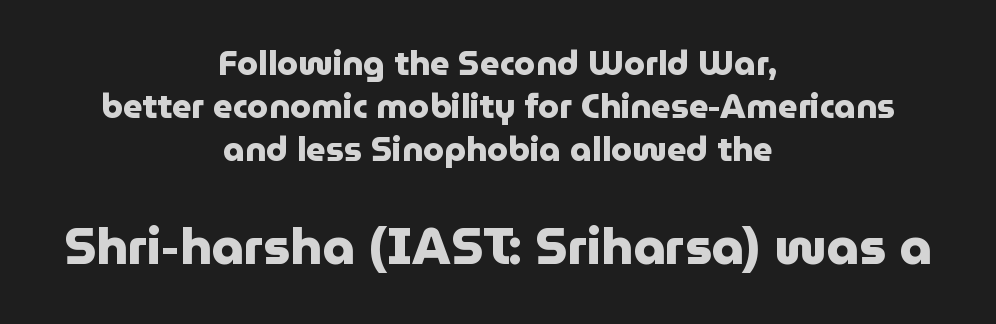
{"serif": "no", "italic": "no", "bold": "yes", "weight": "heavy", "width": "normal", "stroke_contrast": "low", "x_height": "medium", "monospaced": "no", "underline": "no", "align": "center", "line_spacing": "normal", "line_spacing_ratio": 1.26, "letter_spacing": "normal", "letter_spacing_em": 0.0, "larger_block": "second", "size_ratio": 1.5, "glyph_px": 51}
